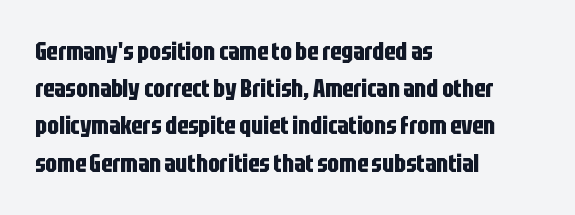
{"italic": "no", "bold": "yes", "underline": "no", "align": "left", "line_spacing": "normal", "line_spacing_ratio": 1.49, "letter_spacing": "normal", "letter_spacing_em": 0.0, "glyph_px": 25}
